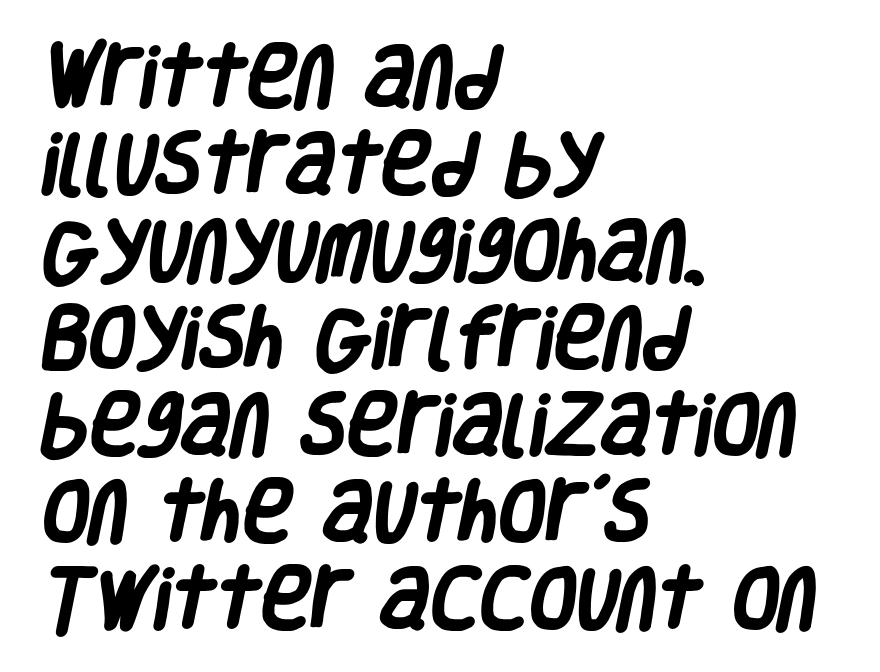
The words here are not underlined. Characters follow at the spacing the type designer built in. One glance says typical: line gaps are just what's usual. Layout note: lines flush left. Weight: bold. I'd call this a sans setting — the letters go barefoot.
